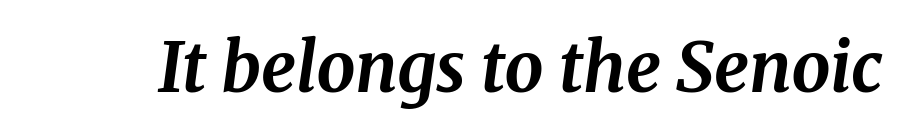
Q: Is the text bold? A: Yes.
Q: Is the text italic (slanted)? A: Yes, it leans right by about 8 degrees.
Q: Is the typeface a serif or a sans-serif typeface? A: Serif.
Q: Is the text underlined? A: No.
Q: Is the spacing between letters normal or unusually wide? A: Normal.
Q: Width (condensed, normal, or wide)? A: Normal.
Q: Stroke contrast? A: Medium.
Q: x-height? A: Medium.
Q: Monospaced? A: No.
